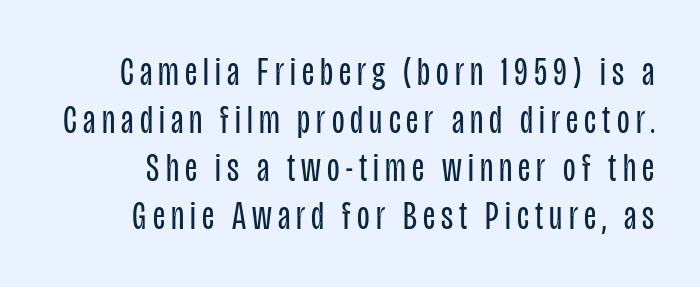
{"serif": "no", "italic": "no", "bold": "no", "weight": "regular", "width": "condensed", "stroke_contrast": "low", "x_height": "large", "monospaced": "no", "underline": "no", "line_spacing_ratio": 1.17, "glyph_px": 41}
